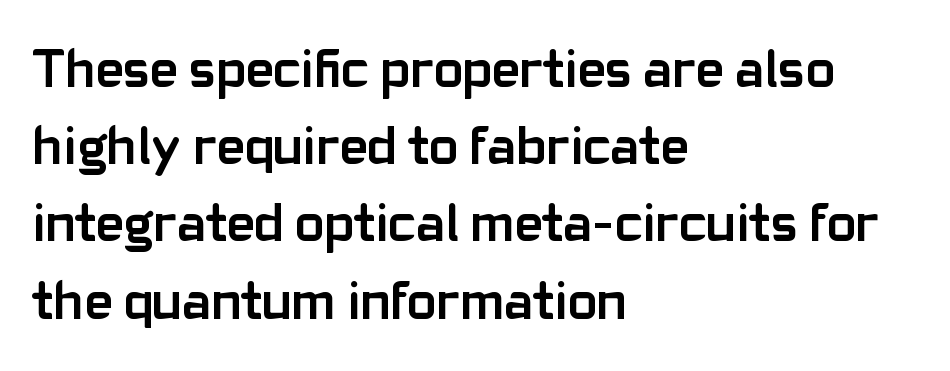
No word sits above an underline. Note the varied advance widths — an 'i' is clearly narrower than an 'm'. Horizontally, the lines are justified to the leading edge only. Stroke terminals: plain, sans-serif.
